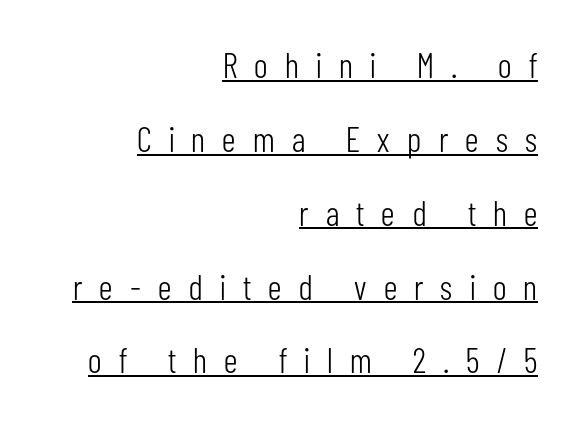
The image shows 35 px light, condensed sans-serif type, upright; set right-aligned, loose line spacing (2.11x), unusually wide letter spacing (+0.49 em), underlined; low stroke contrast and a medium x-height.
